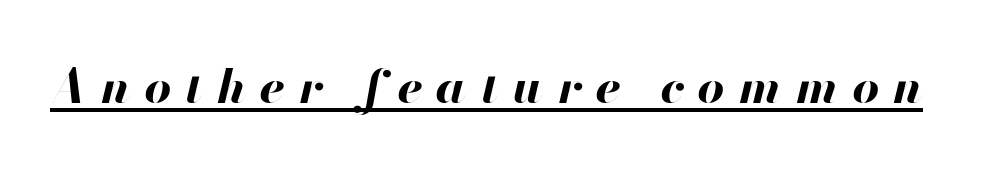
{"italic": "yes", "lean": "right", "slant_degrees": 13, "bold": "yes", "weight": "bold", "width": "normal", "stroke_contrast": "high", "x_height": "small", "monospaced": "no", "underline": "yes", "letter_spacing": "wide", "letter_spacing_em": 0.3, "glyph_px": 47}
